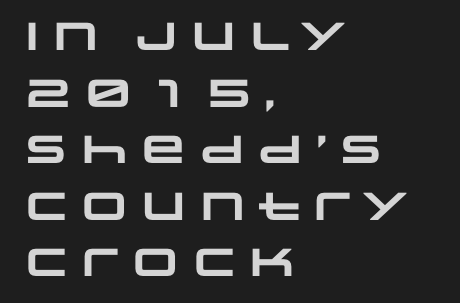
Q: Is the text bold? A: Yes.
Q: Is the typeface a serif or a sans-serif typeface? A: Sans-serif.
Q: Is the text underlined? A: No.
Q: How is the paragraph aligned? A: Left-aligned.
Q: Is the spacing between letters normal or unusually wide? A: Normal.
Q: Is the spacing between lines tight, normal or loose? A: Normal.
Q: Width (condensed, normal, or wide)? A: Wide.
Q: Stroke contrast? A: Low.
Q: x-height? A: Large.
Q: Monospaced? A: No.
